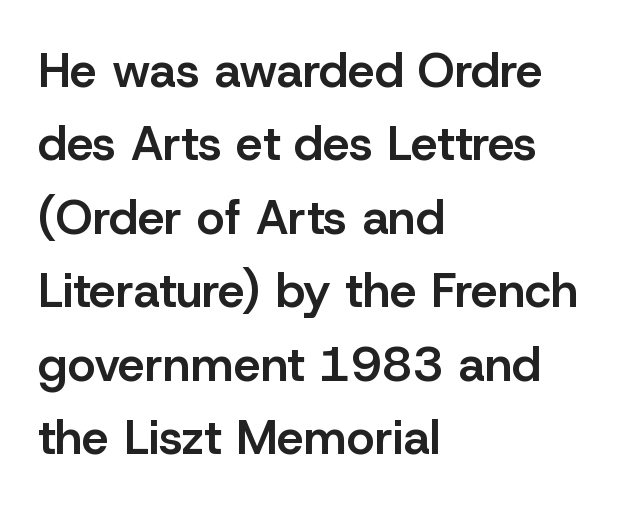
The image shows 48 px semibold sans-serif type, upright; set left-aligned, normal line spacing (1.53x), normal letter spacing, not underlined; low stroke contrast and a medium x-height.
